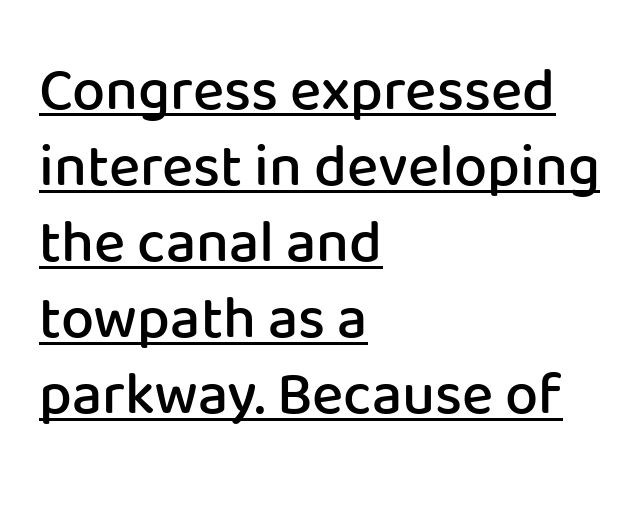
Check the space under the baseline: a stroke is drawn there. Look at the stroke-to-counter ratio: somewhat heavy, a semibold. Each new line begins a customary step beneath the previous one. The lines in this sample share a left origin and differ only in where they stop. What kind of face is this? One without serifs — a sans.
